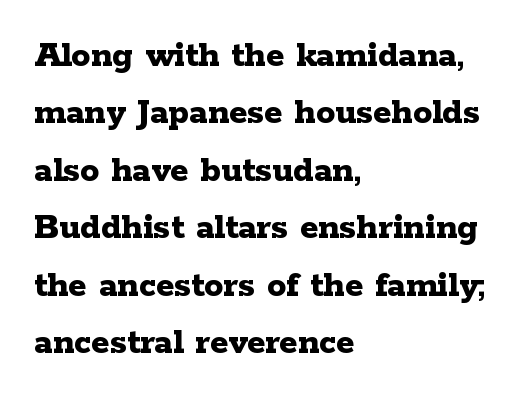
Nothing unusual about the tracking: characters are spaced as the font intends. Compared with a centered layout, this one pins lines to the left instead. The letters stand upright; this is a roman face. The passage shown is typeset with a serif family.
